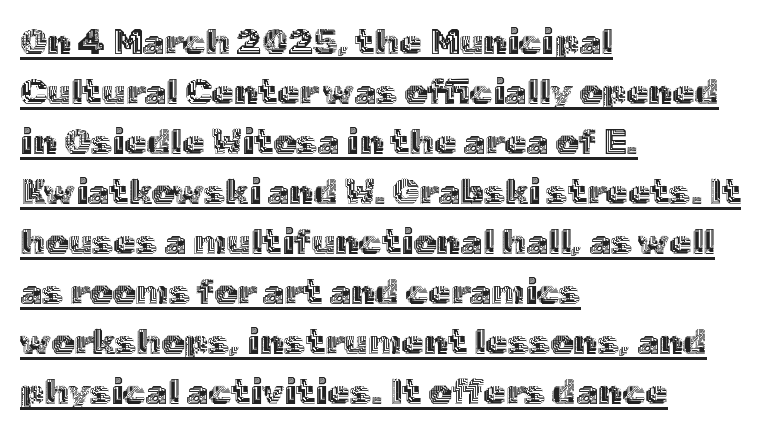
Caption: multi-line text, flush left, ragged right. The lettering is marked with a stroke running underneath it. Proportional: the letters do not fall into vertical columns. Honestly, the row spacing looks completely unremarkable. Tracking value appears to be zero — textbook default spacing.
